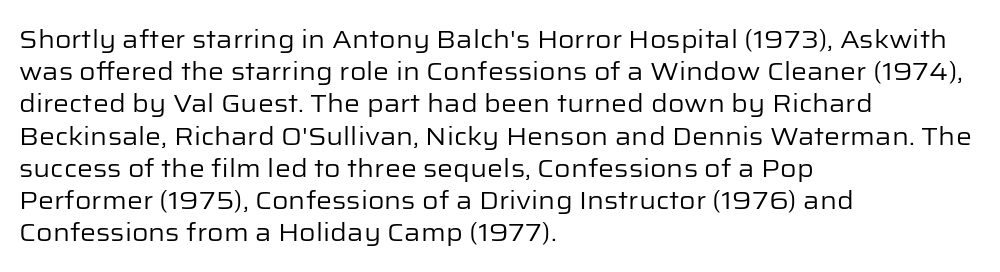
Q: Is the text bold? A: No.
Q: Is the text italic (slanted)? A: No, it is upright.
Q: Is the text underlined? A: No.
Q: How is the paragraph aligned? A: Left-aligned.
Q: Is the spacing between letters normal or unusually wide? A: Normal.
Q: Is the spacing between lines tight, normal or loose? A: Normal.
